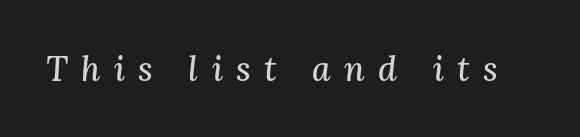
The lettering tilts uniformly, giving the passage an italic look. These lines are rendered in a variable-pitch font. In terms of letterspacing, this is a distinctly airy, spread setting. Unlike a clean sans, this face finishes its strokes with serifs. Bare-footed words on every line.
